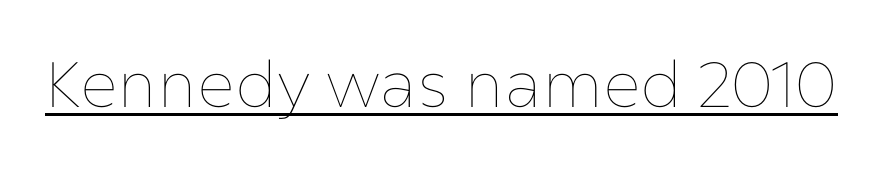
{"italic": "no", "bold": "no", "weight": "thin", "width": "normal", "stroke_contrast": "low", "x_height": "medium", "monospaced": "no", "underline": "yes", "letter_spacing": "normal", "letter_spacing_em": 0.0, "glyph_px": 64}
